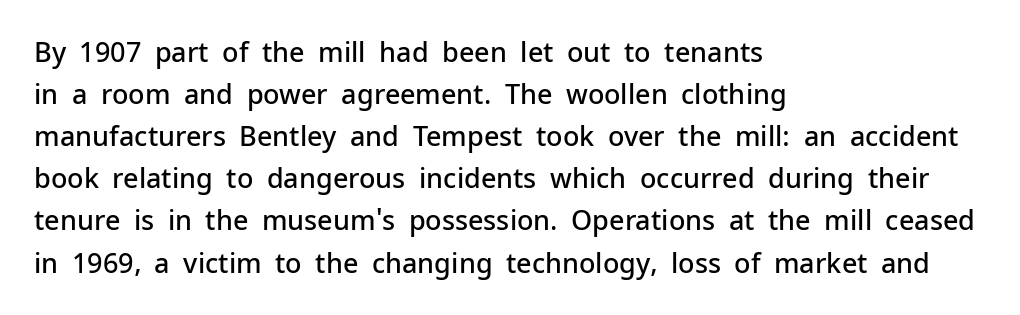
Successive baselines arrive at the customary interval. These lines stack with their left ends in a neat column. Italic? Not at all — the glyphs are vertical. The tracking reads as untouched default to a designer's eye.
